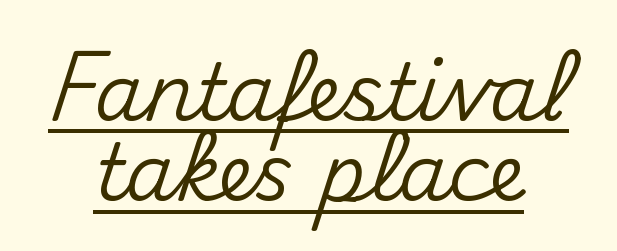
Q: Is the text italic (slanted)? A: Yes.
Q: Is the typeface a serif or a sans-serif typeface? A: Sans-serif.
Q: Is the text underlined? A: Yes.
Q: Is the spacing between letters normal or unusually wide? A: Normal.
Q: Is the spacing between lines tight, normal or loose? A: Tight.
Q: Width (condensed, normal, or wide)? A: Normal.
Q: Stroke contrast? A: Medium.
Q: x-height? A: Small.
Q: Monospaced? A: No.
